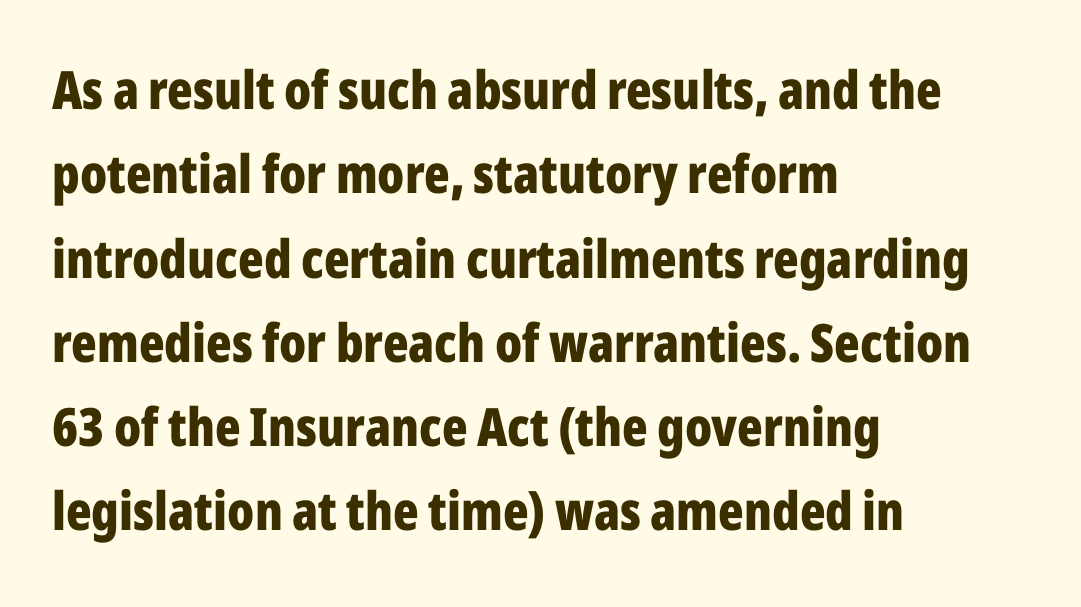
{"serif": "no", "italic": "no", "bold": "yes", "weight": "bold", "width": "condensed", "stroke_contrast": "low", "x_height": "medium", "monospaced": "no", "underline": "no", "align": "left", "line_spacing": "normal", "line_spacing_ratio": 1.59, "letter_spacing": "normal", "letter_spacing_em": 0.0, "glyph_px": 53}
